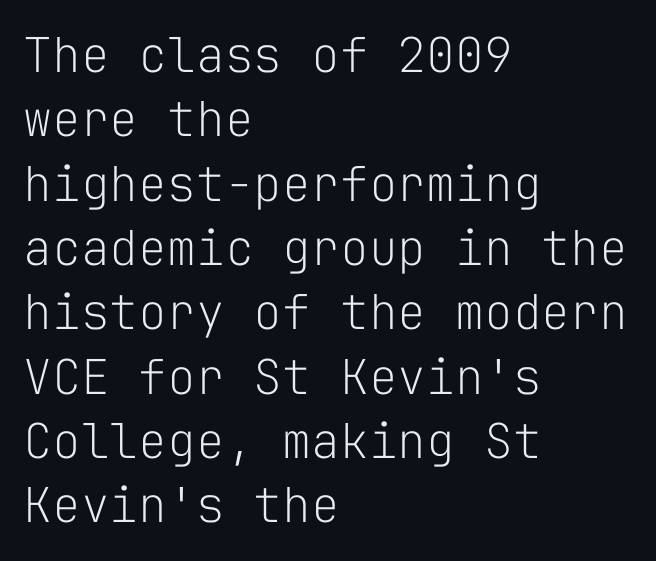
The axis of the letterforms is exactly vertical. The weight tops out at a normal text grade. Clear beneath every line of the passage. Note the uniform advance width — an 'i' takes as much space as an 'm'. Each new line begins a customary step beneath the previous one. Font category for this specimen: sans-serif.
